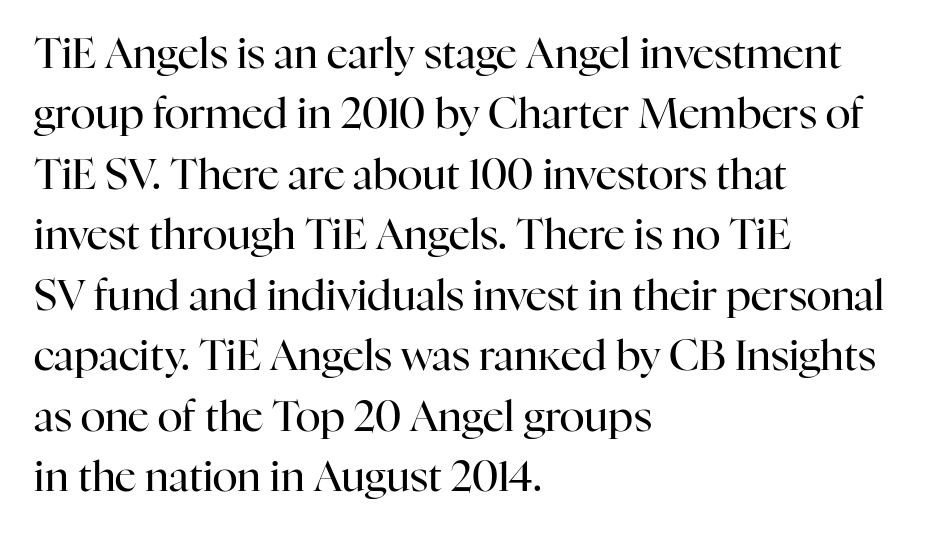
Letterform terminals end in serifs throughout the passage. Looks like regular typesetting: each glyph gets only the width it needs. This is the regular roman posture of the typeface. The words here are not underlined. Stems here are at most as thick as an everyday book face.
